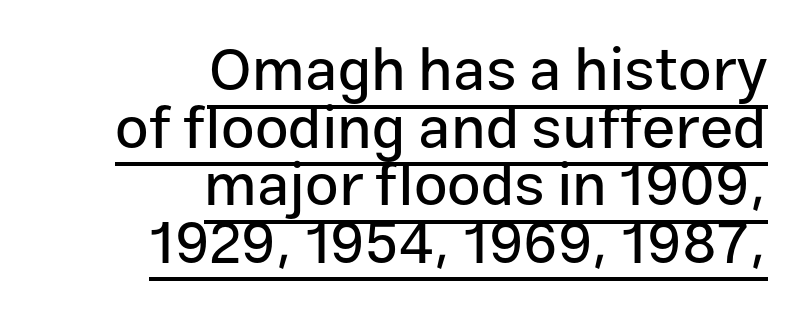
{"serif": "no", "italic": "no", "width": "normal", "stroke_contrast": "low", "x_height": "medium", "monospaced": "no", "underline": "yes", "align": "right", "line_spacing": "tight", "line_spacing_ratio": 0.96, "letter_spacing": "normal", "letter_spacing_em": 0.0, "glyph_px": 60}
